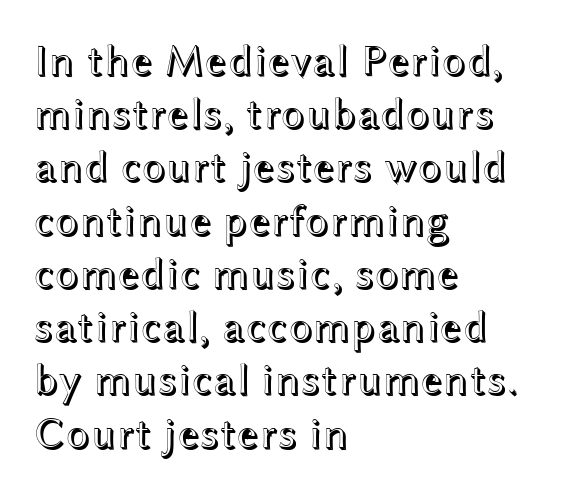
Short note: letters normally spaced. Tall strokes in this sample are plumb rather than angled. The rendering uses natural spacing where letterforms have individual widths. The space beneath each line is pristine and unruled.
